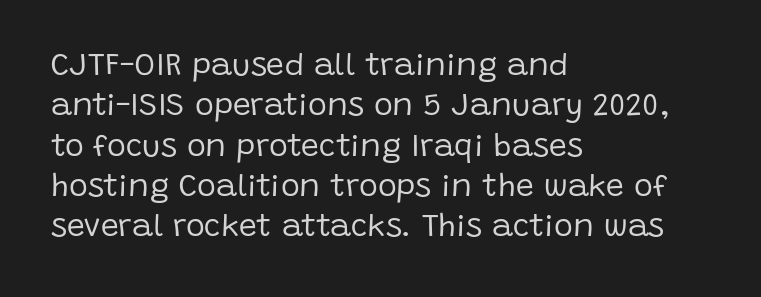
The image shows 32 px regular-weight sans-serif type, upright; set left-aligned, normal line spacing (1.26x), normal letter spacing, not underlined; low stroke contrast and a large x-height.
